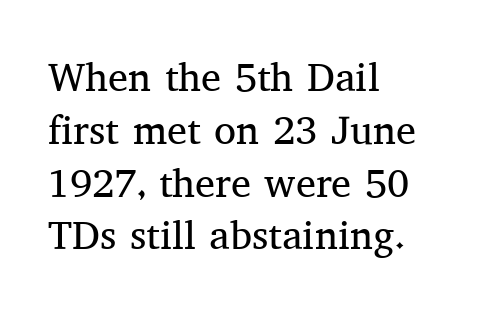
Is the letter spacing exaggerated? No — it looks like the ordinary default. The letters stand straight up with perfectly vertical stems. The foot of each line stays bare and open. Regarding serifs, this sample has them. Spacing verdict: proportional, widths tailored to each character. Bold? No — there's no thickening of the strokes.
